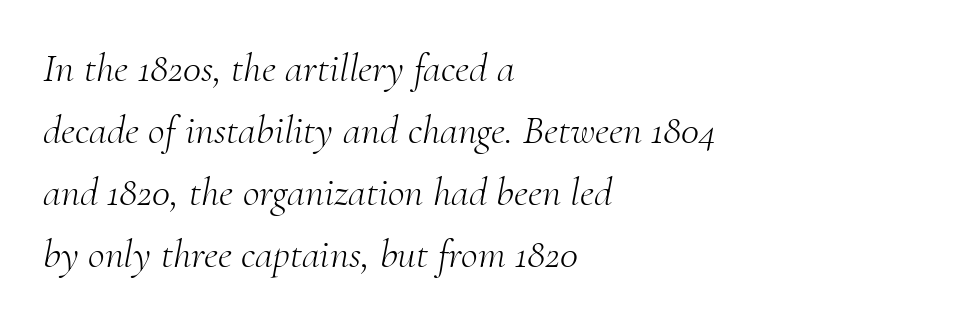
{"serif": "yes", "italic": "yes", "lean": "right", "slant_degrees": 10, "bold": "no", "weight": "light", "width": "normal", "stroke_contrast": "medium", "x_height": "small", "monospaced": "no", "underline": "no", "align": "left", "line_spacing": "normal", "line_spacing_ratio": 1.51, "letter_spacing": "normal", "letter_spacing_em": 0.0, "glyph_px": 41}
